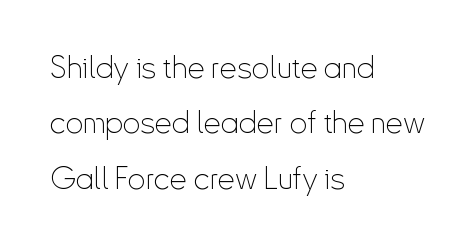
The image shows 31 px thin, condensed sans-serif type, upright; set left-aligned, line spacing 1.79x, normal letter spacing, not underlined; low stroke contrast and a small x-height.
